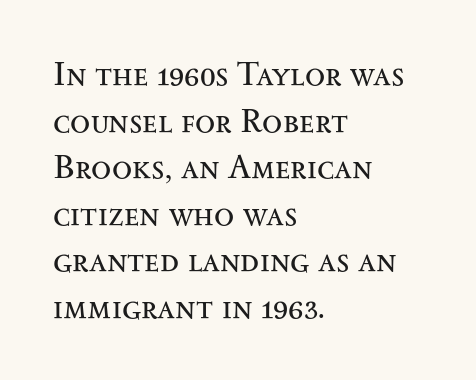
Q: Is the text bold? A: No.
Q: Is the text italic (slanted)? A: No, it is upright.
Q: Is the typeface a serif or a sans-serif typeface? A: Serif.
Q: Is the text underlined? A: No.
Q: How is the paragraph aligned? A: Left-aligned.
Q: Is the spacing between letters normal or unusually wide? A: Normal.
Q: Is the spacing between lines tight, normal or loose? A: Normal.
Q: Width (condensed, normal, or wide)? A: Wide.
Q: Stroke contrast? A: Medium.
Q: x-height? A: Small.
Q: Monospaced? A: No.
